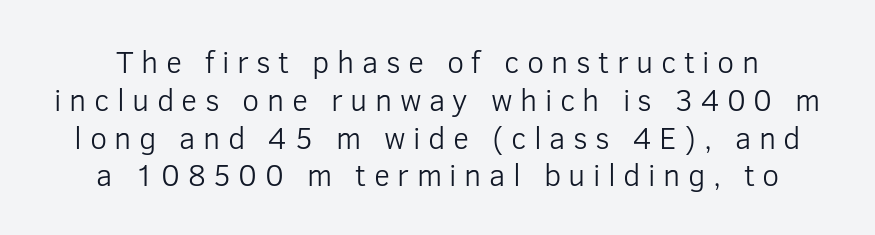
The image shows 31 px light sans-serif type, upright; set line spacing 1.22x, unusually wide letter spacing (+0.24 em), not underlined; low stroke contrast and a medium x-height.
